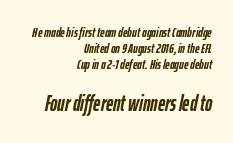
The designer gave the closing block more size than the opening block. The foot of each line stays bare and open. The face used here has the dense, thick strokes of a bold. All the whitespace from short lines collects on the left. You can tell it's italic because the verticals aren't actually vertical.
